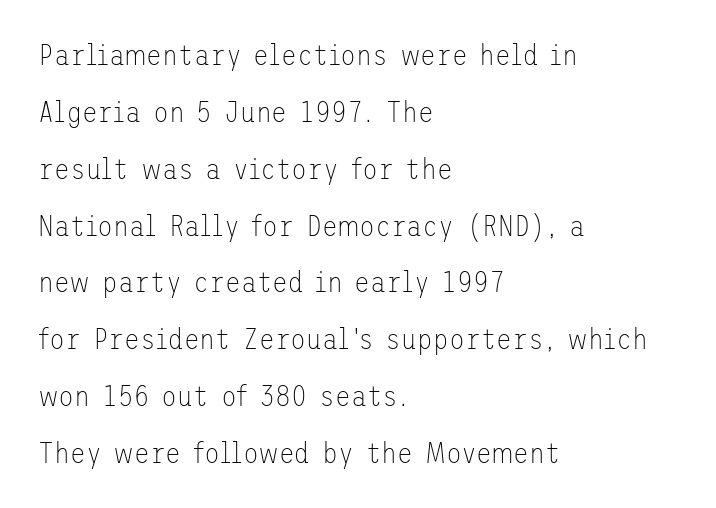
Look at the tracking — it's just the regular setting, nothing added. The type family on display is of the sans-serif kind. Summary of vertical rhythm: relaxed, with wide interline spacing. Summary of weight: not heavy and not bold. The ragged edge is on the right, which tells us the setting is flush left. The font's upright variant was chosen for this text.
